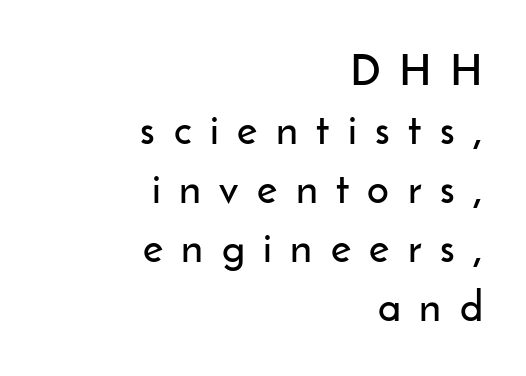
Q: Is the text italic (slanted)? A: No, it is upright.
Q: Is the typeface a serif or a sans-serif typeface? A: Sans-serif.
Q: Is the text underlined? A: No.
Q: How is the paragraph aligned? A: Right-aligned.
Q: Is the spacing between letters normal or unusually wide? A: Unusually wide.
Q: Is the spacing between lines tight, normal or loose? A: Normal.
Q: Width (condensed, normal, or wide)? A: Normal.
Q: Stroke contrast? A: Low.
Q: x-height? A: Small.
Q: Monospaced? A: No.
